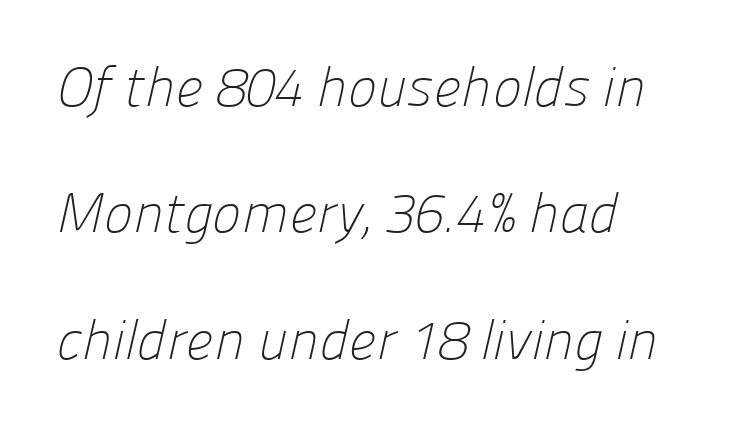
The characters display no serif detailing; their extremities are plain. Clear beneath every line of the passage. There is no visible air inserted between adjacent glyphs. A quiet, ordinary-to-light weight characterises the typeface.
